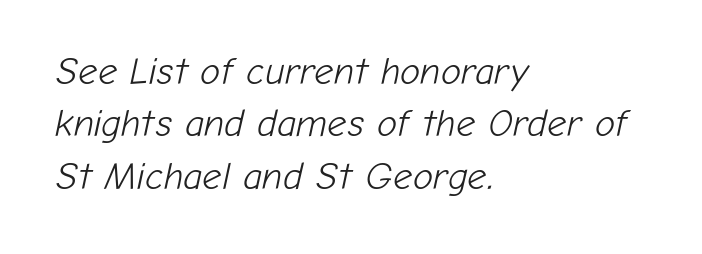
The image shows 38 px light type, italic (leaning right); set left-aligned, normal line spacing (1.38x), normal letter spacing, not underlined; low stroke contrast and a medium x-height.
